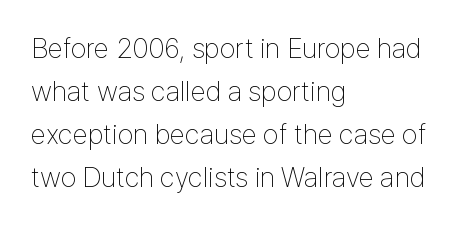
Q: Is the text bold? A: No.
Q: Is the text italic (slanted)? A: No, it is upright.
Q: Is the typeface a serif or a sans-serif typeface? A: Sans-serif.
Q: Is the text underlined? A: No.
Q: How is the paragraph aligned? A: Left-aligned.
Q: Is the spacing between letters normal or unusually wide? A: Normal.
Q: Is the spacing between lines tight, normal or loose? A: Normal.
Q: Width (condensed, normal, or wide)? A: Condensed.
Q: Stroke contrast? A: Low.
Q: x-height? A: Medium.
Q: Monospaced? A: No.
